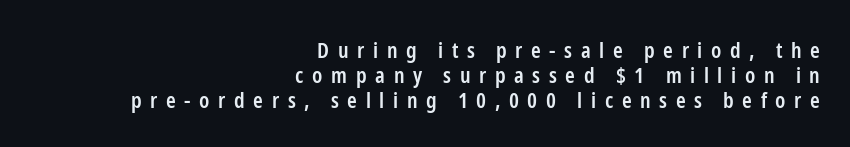
{"italic": "no", "bold": "semi", "underline": "no", "align": "right", "line_spacing": "tight", "line_spacing_ratio": 1.14, "letter_spacing": "wide", "letter_spacing_em": 0.39, "glyph_px": 22}
